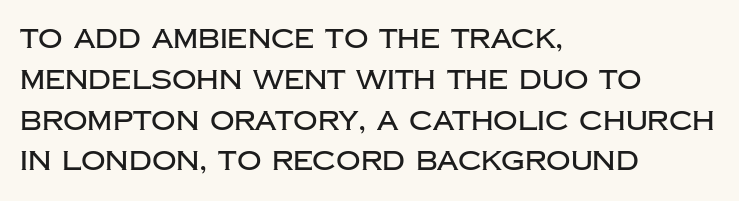
Q: Is the text italic (slanted)? A: No, it is upright.
Q: Is the text underlined? A: No.
Q: How is the paragraph aligned? A: Left-aligned.
Q: Is the spacing between letters normal or unusually wide? A: Normal.
Q: Is the spacing between lines tight, normal or loose? A: Normal.
